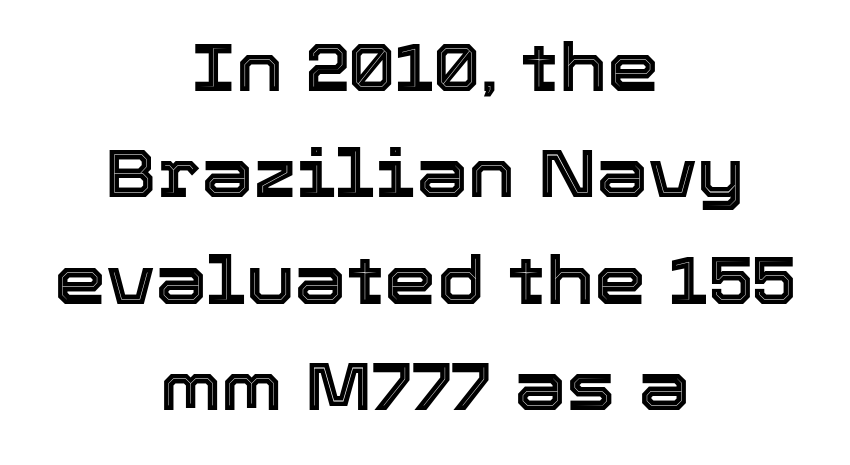
The image shows 66 px text type, upright; set centered, normal line spacing (1.61x), normal letter spacing, not underlined; a medium x-height.
